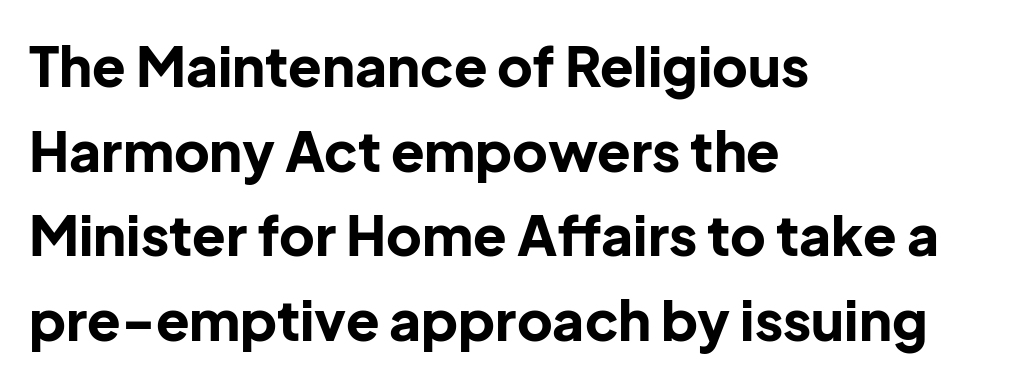
Q: Is the text bold? A: Yes.
Q: Is the text italic (slanted)? A: No, it is upright.
Q: Is the typeface a serif or a sans-serif typeface? A: Sans-serif.
Q: Is the text underlined? A: No.
Q: How is the paragraph aligned? A: Left-aligned.
Q: Is the spacing between letters normal or unusually wide? A: Normal.
Q: Is the spacing between lines tight, normal or loose? A: Normal.
Q: Width (condensed, normal, or wide)? A: Normal.
Q: Stroke contrast? A: Low.
Q: x-height? A: Medium.
Q: Monospaced? A: No.
